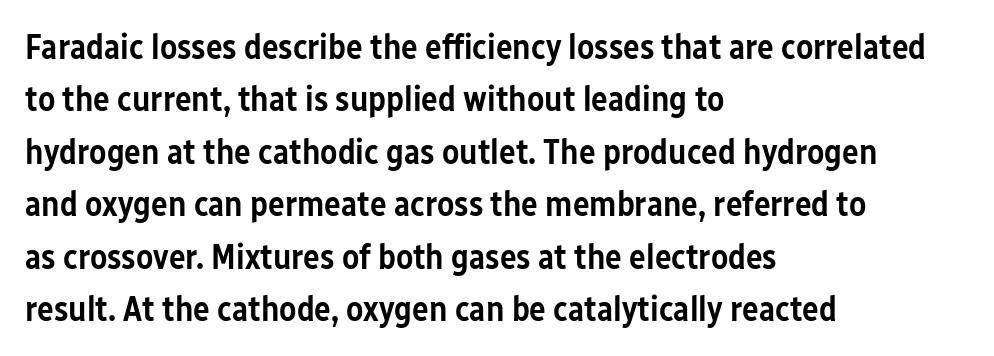
The image shows 35 px semibold, condensed sans-serif type, upright; set left-aligned, normal line spacing (1.5x), normal letter spacing, not underlined; low stroke contrast and a medium x-height.
